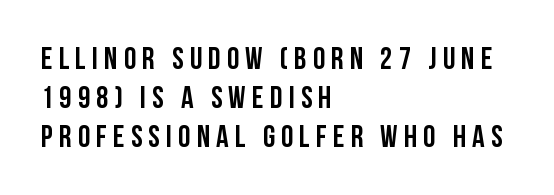
Evenly set lines give the paragraph a standard silhouette. Horizontal alignment here is leftward, the default for most running prose. Examine the stroke ends and you'll find no serifs. Observe the wide spacing: letters keep a clear distance from each other. Bare-footed words on every line.
